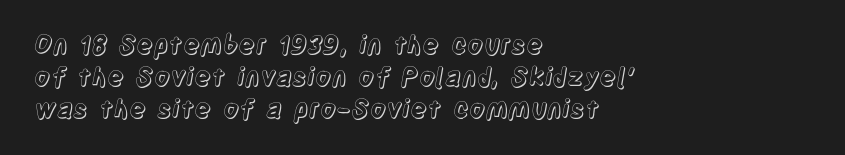
The image shows 25 px text type; set left-aligned, normal line spacing (1.28x), normal letter spacing, not underlined.
